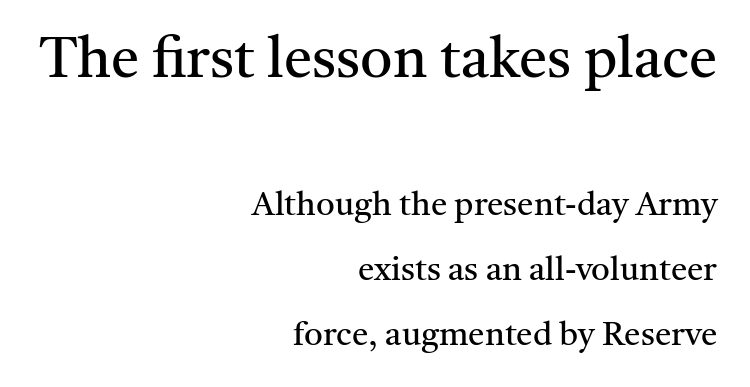
The lettering stays uniformly vertical, giving the passage a roman look. Horizontally, the lines are justified to the trailing edge only. Do the characters align in a grid? No, the font is proportional. Bigger letters appear in the top chunk; the bottom chunk is reduced. Heft: none added — not bold. These lines keep a tight, regular rhythm from letter to letter.
